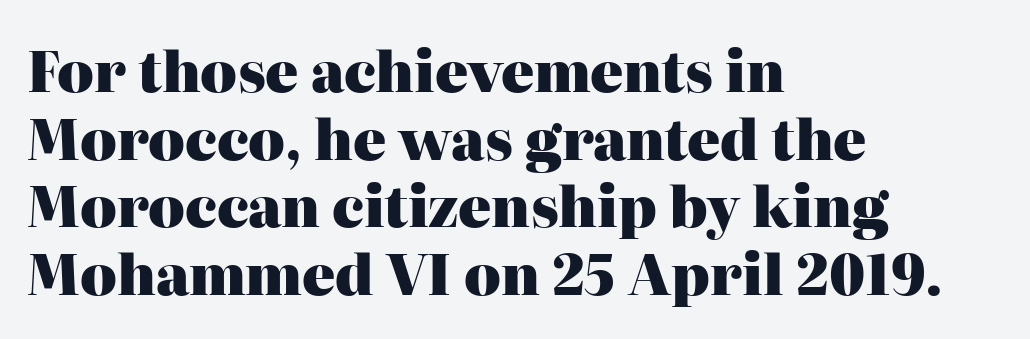
The image shows 55 px heavy serif type, upright; set left-aligned, line spacing 1.23x, normal letter spacing, not underlined; high stroke contrast and a medium x-height.
